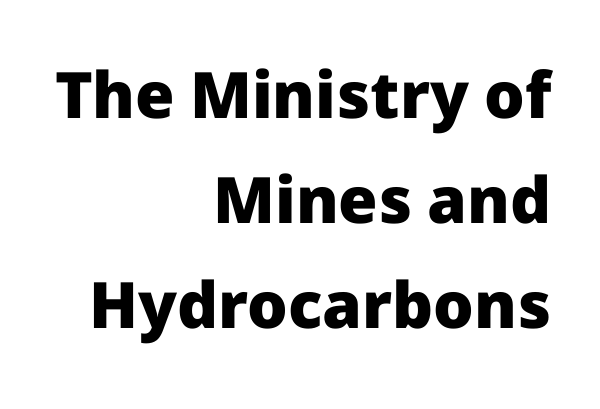
Q: Is the text bold? A: Yes.
Q: Is the text italic (slanted)? A: No, it is upright.
Q: Is the typeface a serif or a sans-serif typeface? A: Sans-serif.
Q: Is the text underlined? A: No.
Q: How is the paragraph aligned? A: Right-aligned.
Q: Is the spacing between letters normal or unusually wide? A: Normal.
Q: Is the spacing between lines tight, normal or loose? A: Normal.
Q: Width (condensed, normal, or wide)? A: Normal.
Q: Stroke contrast? A: Low.
Q: x-height? A: Medium.
Q: Monospaced? A: No.
